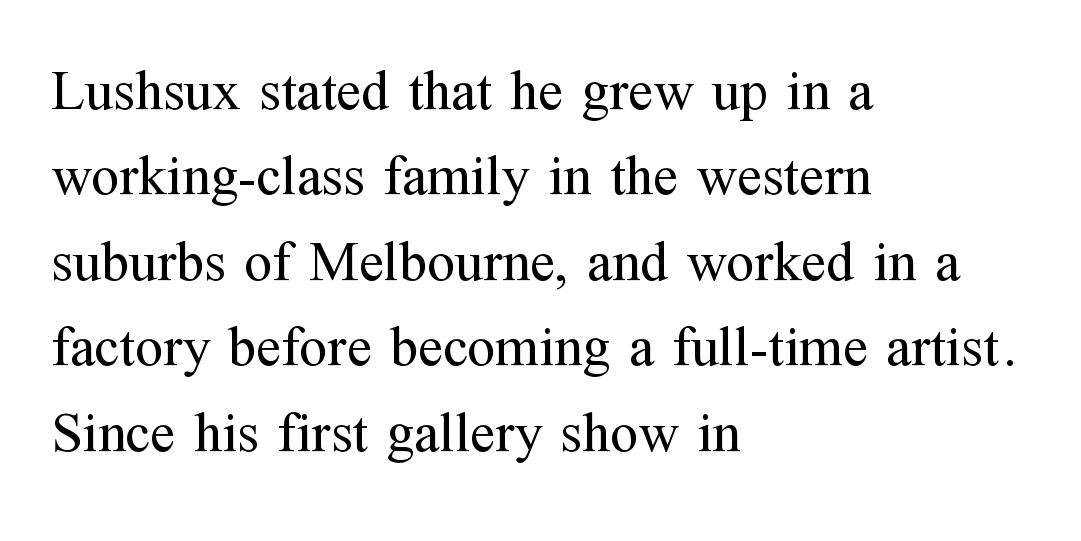
The image shows 57 px regular-weight serif type, upright; set left-aligned, normal line spacing (1.5x), normal letter spacing, not underlined; medium stroke contrast and a medium x-height.
